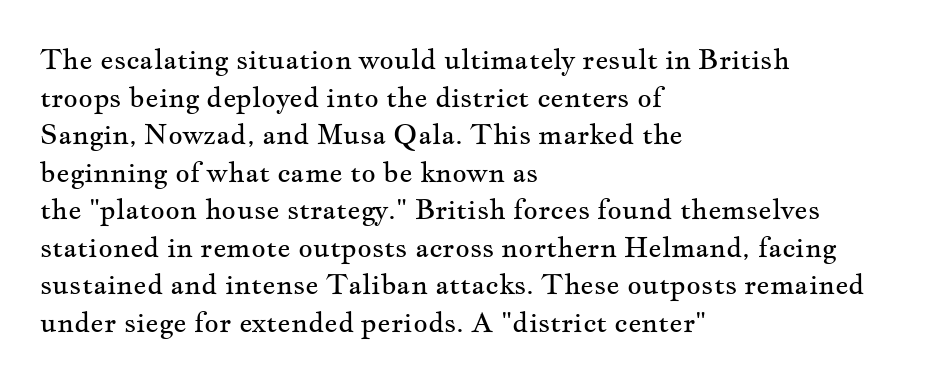
{"serif": "yes", "italic": "no", "bold": "no", "weight": "regular", "width": "wide", "stroke_contrast": "medium", "x_height": "small", "monospaced": "no", "underline": "no", "align": "left", "line_spacing": "normal", "line_spacing_ratio": 1.34, "letter_spacing": "normal", "letter_spacing_em": 0.0, "glyph_px": 28}
